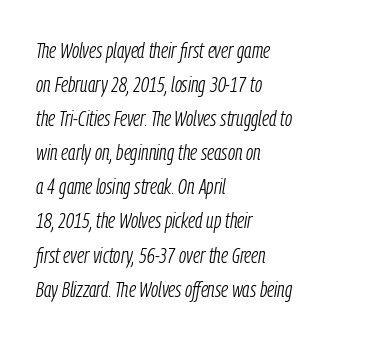
Q: Is the text bold? A: No.
Q: Is the text italic (slanted)? A: Yes, it leans right by about 9 degrees.
Q: Is the text underlined? A: No.
Q: How is the paragraph aligned? A: Left-aligned.
Q: Is the spacing between letters normal or unusually wide? A: Normal.
Q: Is the spacing between lines tight, normal or loose? A: Normal.
